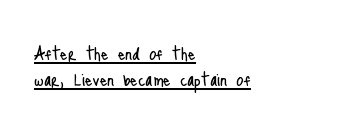
{"italic": "no", "bold": "no", "underline": "yes", "align": "left", "line_spacing": "tight", "line_spacing_ratio": 1.08, "letter_spacing": "normal", "letter_spacing_em": 0.0, "glyph_px": 24}
